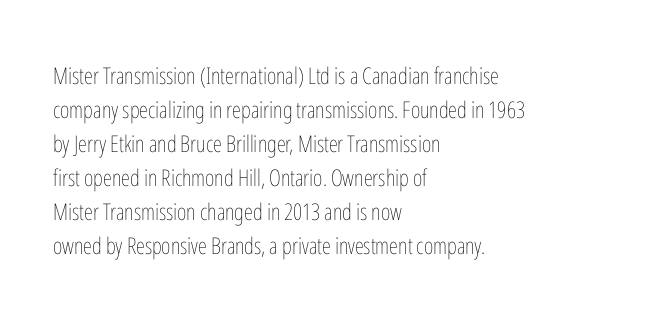
{"italic": "no", "bold": "no", "underline": "no", "align": "left", "line_spacing": "normal", "line_spacing_ratio": 1.48, "letter_spacing": "normal", "letter_spacing_em": 0.0, "glyph_px": 23}
